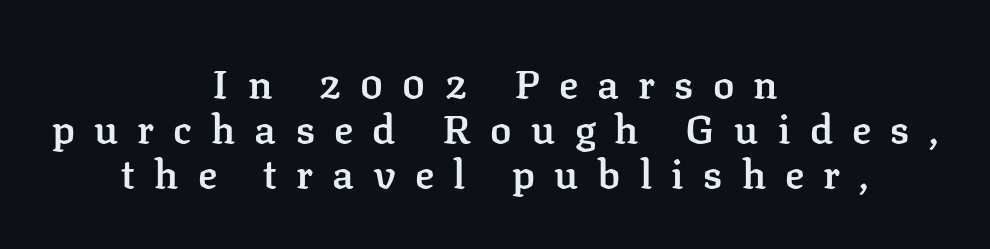
{"serif": "yes", "italic": "no", "bold": "semi", "weight": "semibold", "width": "normal", "stroke_contrast": "low", "x_height": "medium", "monospaced": "no", "underline": "no", "align": "center", "line_spacing": "tight", "line_spacing_ratio": 1.12, "letter_spacing": "wide", "letter_spacing_em": 0.48, "glyph_px": 40}
